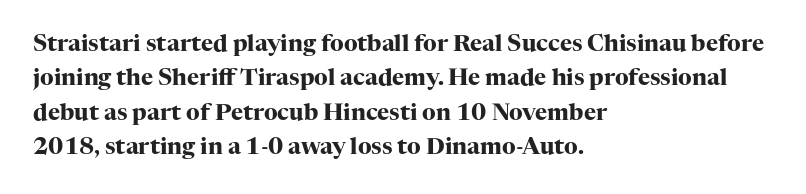
Q: Is the text bold? A: Yes.
Q: Is the text italic (slanted)? A: No, it is upright.
Q: Is the text underlined? A: No.
Q: How is the paragraph aligned? A: Left-aligned.
Q: Is the spacing between letters normal or unusually wide? A: Normal.
Q: Is the spacing between lines tight, normal or loose? A: Normal.
